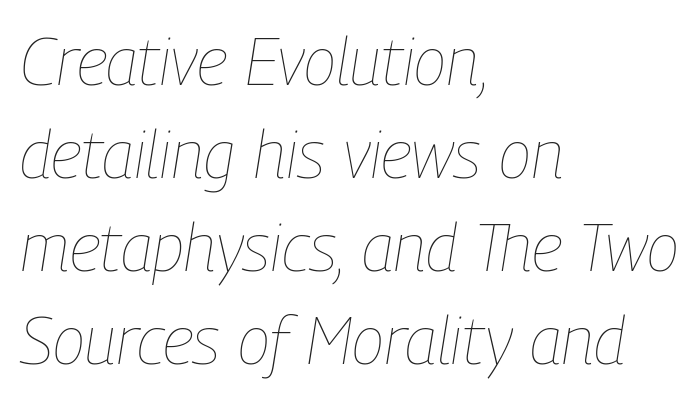
Q: Is the text bold? A: No.
Q: Is the text italic (slanted)? A: Yes, it leans right by about 9 degrees.
Q: Is the text underlined? A: No.
Q: How is the paragraph aligned? A: Left-aligned.
Q: Is the spacing between letters normal or unusually wide? A: Normal.
Q: Is the spacing between lines tight, normal or loose? A: Normal.
Q: Width (condensed, normal, or wide)? A: Condensed.
Q: Stroke contrast? A: Low.
Q: x-height? A: Medium.
Q: Monospaced? A: No.
